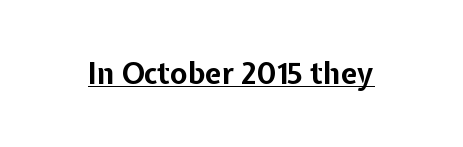
A roman cut, with each character standing at attention. Look at the tracking — it's just the regular setting, nothing added. Note the varied advance widths — an 'i' is clearly narrower than an 'm'. The characters look thick and weighty, a clear bold.
